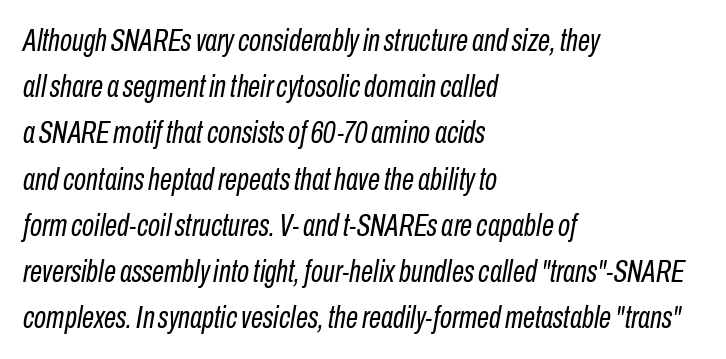
Q: Is the text bold? A: No.
Q: Is the text italic (slanted)? A: Yes, it leans right by about 10 degrees.
Q: Is the text underlined? A: No.
Q: How is the paragraph aligned? A: Left-aligned.
Q: Is the spacing between letters normal or unusually wide? A: Normal.
Q: Is the spacing between lines tight, normal or loose? A: Normal.
Q: Width (condensed, normal, or wide)? A: Condensed.
Q: Stroke contrast? A: Low.
Q: x-height? A: Medium.
Q: Monospaced? A: No.
